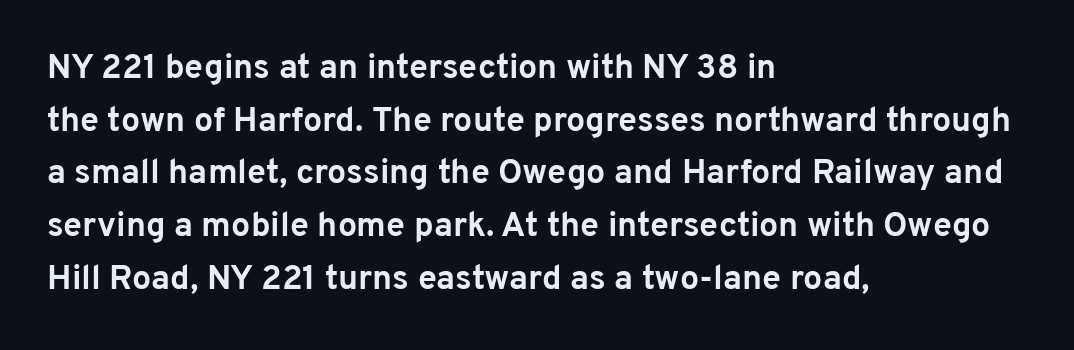
Vertical spacing — default. Inter-character spacing is left at the font's built-in metrics. Has an underline been added? It has not. Note the varied advance widths — an 'i' is clearly narrower than an 'm'. Does the weight exceed regular? Yes, all the way to bold. In terms of letterform style, serifs are entirely absent.
